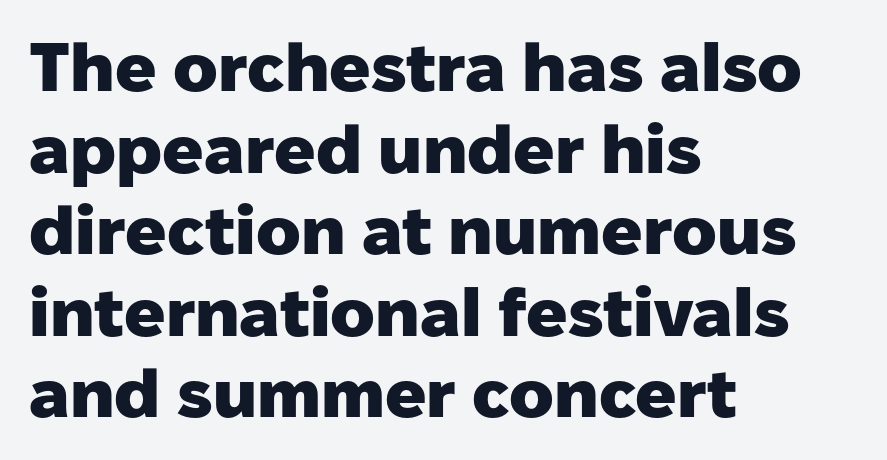
The lettering stays uniformly vertical, giving the passage a roman look. The tracking reads as untouched default to a designer's eye. Font category for this specimen: sans-serif. Looks like regular typesetting: each glyph gets only the width it needs. Lines of text with bare space underneath.
